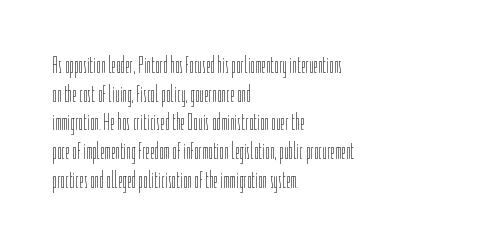
Q: Is the text bold? A: No.
Q: Is the text italic (slanted)? A: No, it is upright.
Q: Is the text underlined? A: No.
Q: How is the paragraph aligned? A: Left-aligned.
Q: Is the spacing between letters normal or unusually wide? A: Normal.
Q: Is the spacing between lines tight, normal or loose? A: Normal.
